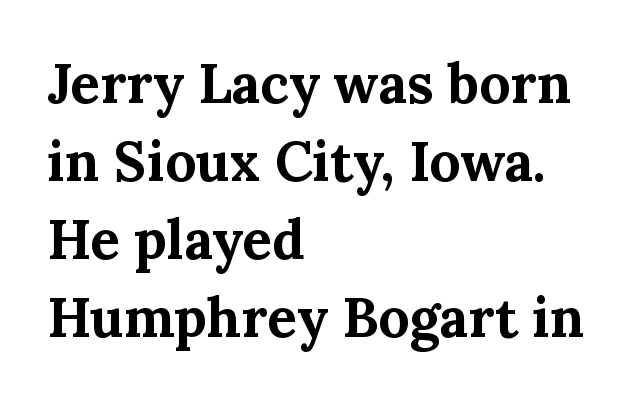
{"serif": "yes", "italic": "no", "bold": "yes", "weight": "bold", "width": "normal", "stroke_contrast": "medium", "x_height": "medium", "monospaced": "no", "underline": "no", "align": "left", "line_spacing": "normal", "line_spacing_ratio": 1.42, "letter_spacing": "normal", "letter_spacing_em": 0.0, "glyph_px": 55}
